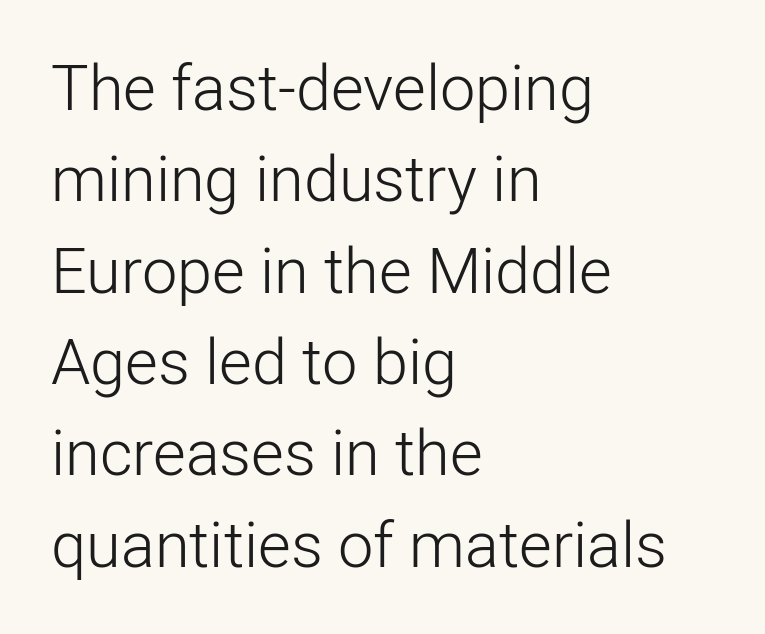
The image shows 63 px light sans-serif type, upright; set left-aligned, normal line spacing (1.45x), normal letter spacing, not underlined; low stroke contrast and a medium x-height.
